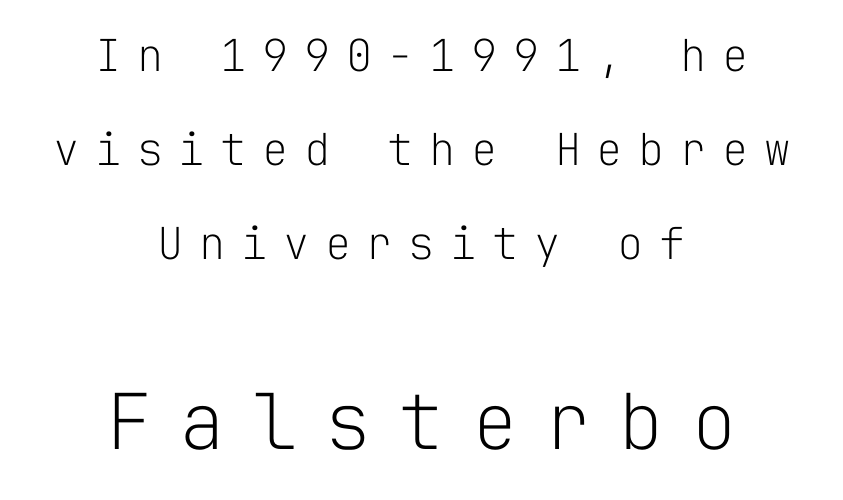
Note the uniform advance width — an 'i' takes as much space as an 'm'. The specimen reads as upright at a glance. In terms of leading, this rendering errs on the spacious side. A student would call this center alignment; a typographer would say set centered.
